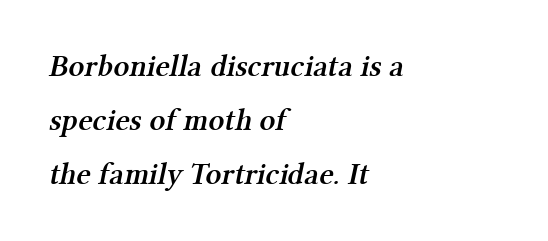
{"serif": "yes", "bold": "semi", "weight": "semibold", "width": "normal", "stroke_contrast": "medium", "x_height": "medium", "monospaced": "no", "underline": "no", "align": "left", "line_spacing_ratio": 1.75, "letter_spacing": "normal", "letter_spacing_em": 0.0, "glyph_px": 31}
